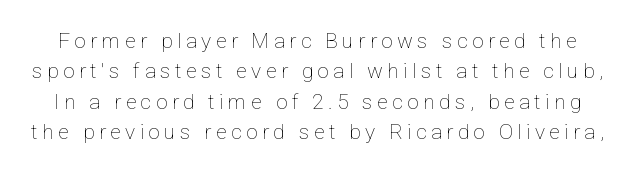
The line texture is sparse and dotted thanks to wide tracking. Does the lettering tilt? It doesn't — this is upright. Descenders are the only things crossing below the line. Stem width sits at or under what a default text font uses.
